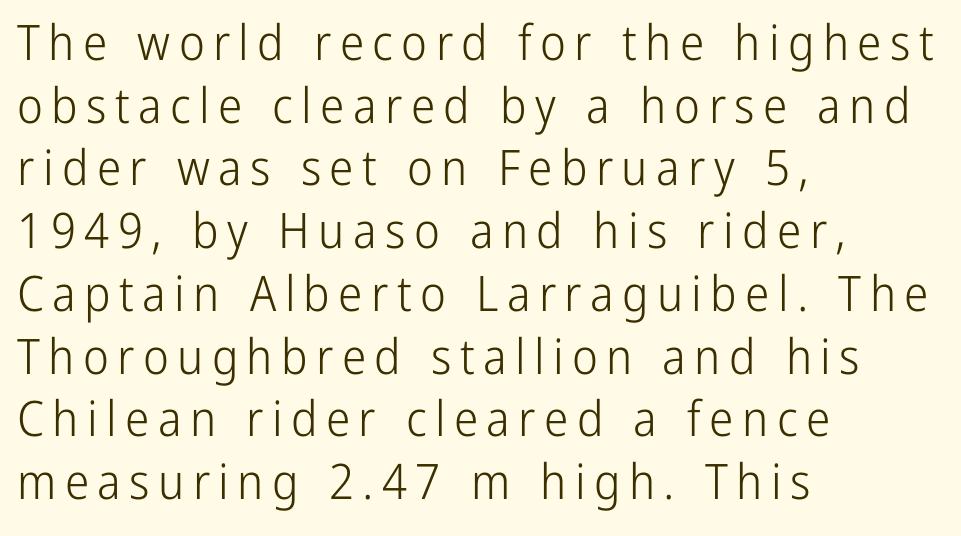
This is sans-serif lettering, the kind often seen on screens and signage. Only glyphs here, with clear space below each row. The specimen reads as upright at a glance. Evenly set lines give the paragraph a standard silhouette. Is the block centered? No — it sits flush against the left margin. Think of a printed novel: that variable character pitch is what you see here.
